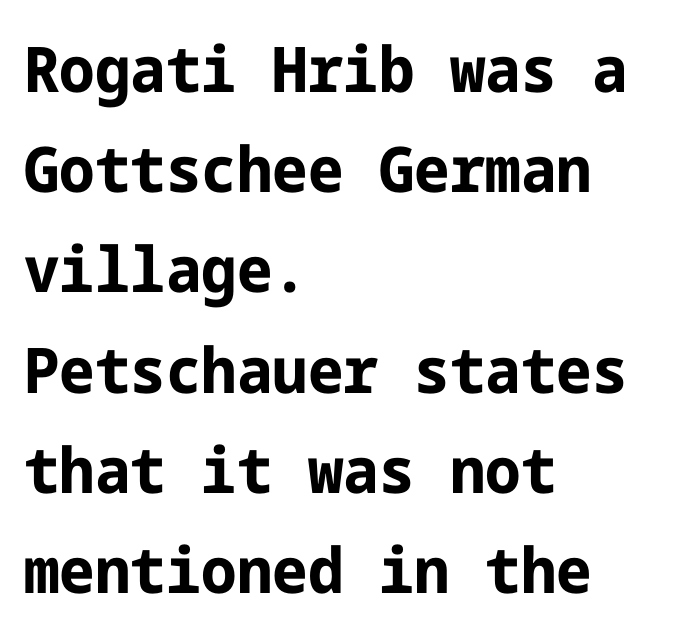
The image shows 63 px bold sans-serif type, upright; set left-aligned, normal line spacing (1.59x), normal letter spacing, not underlined; low stroke contrast and a medium x-height.
